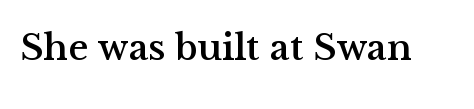
The image shows 38 px serif type, upright; set normal letter spacing, not underlined; medium stroke contrast and a medium x-height.
